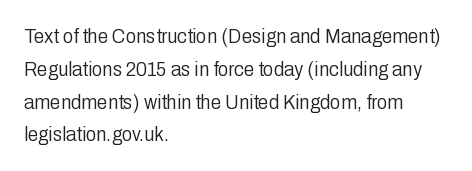
{"italic": "no", "bold": "no", "underline": "no", "align": "left", "line_spacing": "normal", "line_spacing_ratio": 1.56, "letter_spacing": "normal", "letter_spacing_em": 0.0, "glyph_px": 21}
